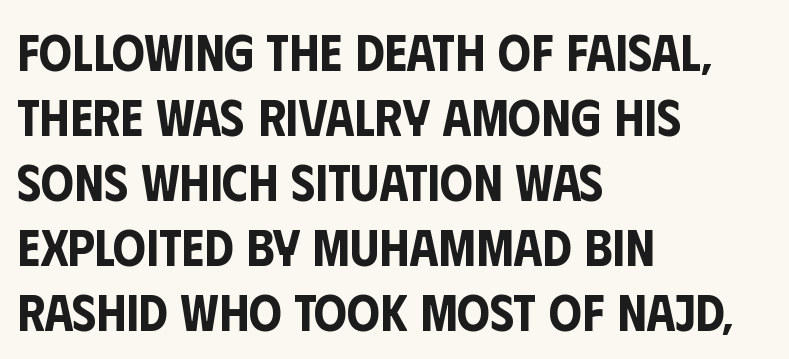
Q: Is the text italic (slanted)? A: No, it is upright.
Q: Is the typeface a serif or a sans-serif typeface? A: Sans-serif.
Q: Is the text underlined? A: No.
Q: How is the paragraph aligned? A: Left-aligned.
Q: Is the spacing between letters normal or unusually wide? A: Normal.
Q: Is the spacing between lines tight, normal or loose? A: Normal.
Q: Width (condensed, normal, or wide)? A: Condensed.
Q: Stroke contrast? A: Low.
Q: x-height? A: Large.
Q: Monospaced? A: No.
